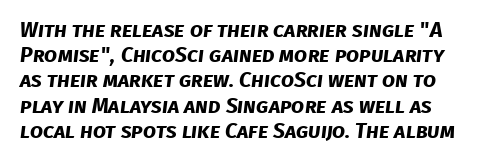
A bare baseline throughout the passage. Characters follow at the spacing the type designer built in. The glyphs have the mass of a bold cut.
